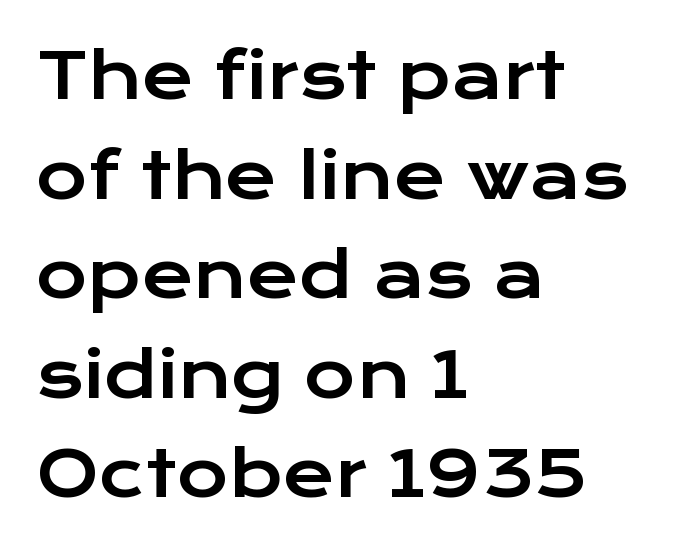
Q: Is the text italic (slanted)? A: No, it is upright.
Q: Is the typeface a serif or a sans-serif typeface? A: Sans-serif.
Q: Is the text underlined? A: No.
Q: How is the paragraph aligned? A: Left-aligned.
Q: Is the spacing between letters normal or unusually wide? A: Normal.
Q: Is the spacing between lines tight, normal or loose? A: Normal.
Q: Width (condensed, normal, or wide)? A: Wide.
Q: Stroke contrast? A: Low.
Q: x-height? A: Medium.
Q: Monospaced? A: No.
